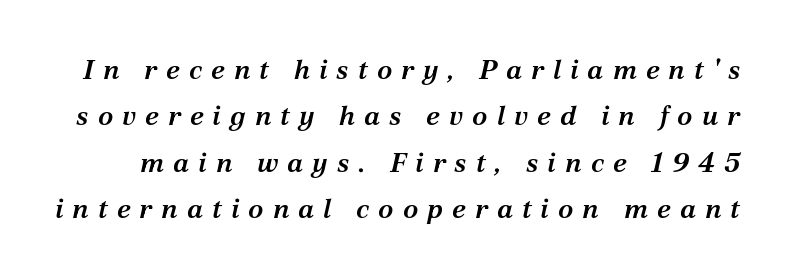
In terms of leading, this rendering sits right in the middle. A bare baseline throughout the passage. Slightly chunky letters — semibold, I'd say, not full bold. The passage shown is typeset with a serif family. Do the characters align in a grid? No, the font is proportional. Someone cranked the tracking dial way up on this one.
